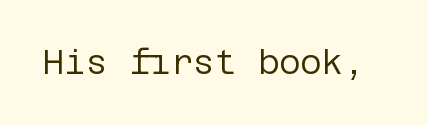
The glyphs are unaccompanied by any horizontal stroke below them. Stroke thickness stays within the range of a standard reading face or lighter. Rendered with straight, roman letterforms. Classification — sans serif.
